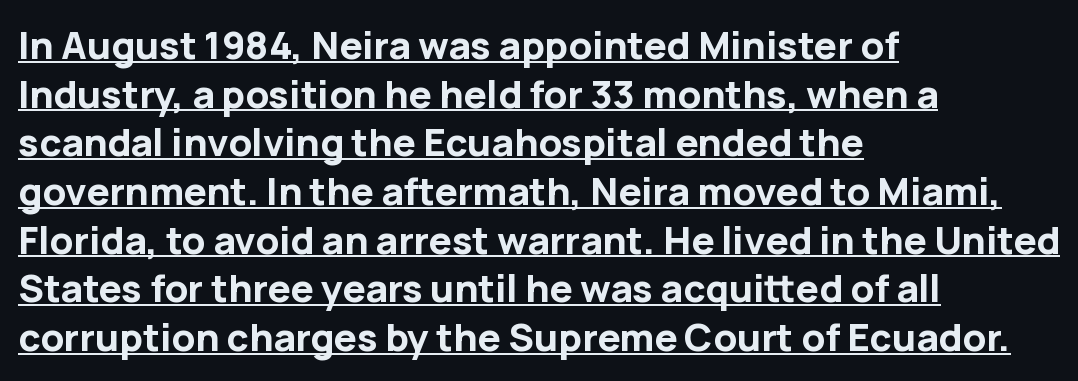
{"serif": "no", "italic": "no", "bold": "yes", "weight": "bold", "width": "normal", "stroke_contrast": "low", "x_height": "medium", "monospaced": "no", "underline": "yes", "align": "left", "line_spacing": "normal", "line_spacing_ratio": 1.28, "letter_spacing": "normal", "letter_spacing_em": 0.0, "glyph_px": 38}
